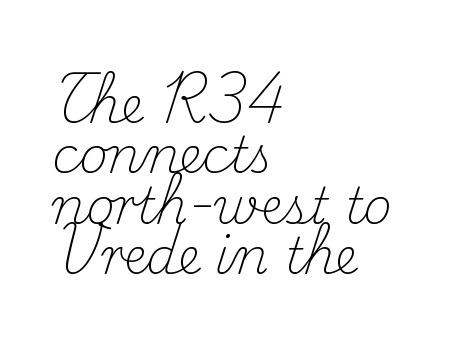
The image shows 49 px light serif type; set left-aligned, tight line spacing (1.03x), normal letter spacing, not underlined; medium stroke contrast and a small x-height.
